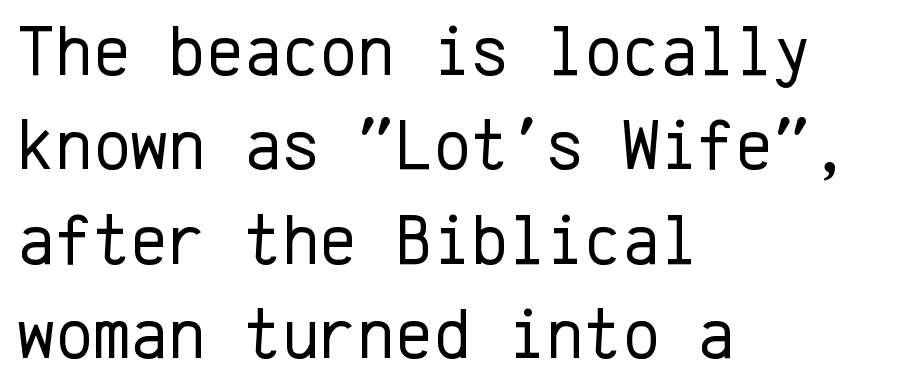
The image shows 72 px regular-weight sans-serif type, upright, monospaced; set left-aligned, normal line spacing (1.31x), normal letter spacing, not underlined; low stroke contrast and a medium x-height.
